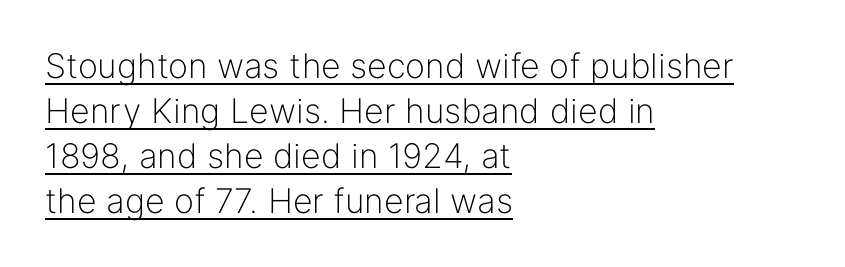
Q: Is the text bold? A: No.
Q: Is the text italic (slanted)? A: No, it is upright.
Q: Is the typeface a serif or a sans-serif typeface? A: Sans-serif.
Q: Is the text underlined? A: Yes.
Q: How is the paragraph aligned? A: Left-aligned.
Q: Is the spacing between letters normal or unusually wide? A: Normal.
Q: Is the spacing between lines tight, normal or loose? A: Normal.
Q: Width (condensed, normal, or wide)? A: Normal.
Q: Stroke contrast? A: Low.
Q: x-height? A: Medium.
Q: Monospaced? A: No.
